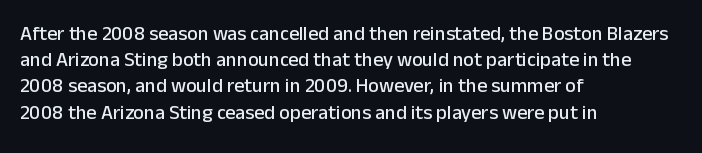
Q: Is the text italic (slanted)? A: No, it is upright.
Q: Is the text underlined? A: No.
Q: How is the paragraph aligned? A: Left-aligned.
Q: Is the spacing between letters normal or unusually wide? A: Normal.
Q: Is the spacing between lines tight, normal or loose? A: Normal.
